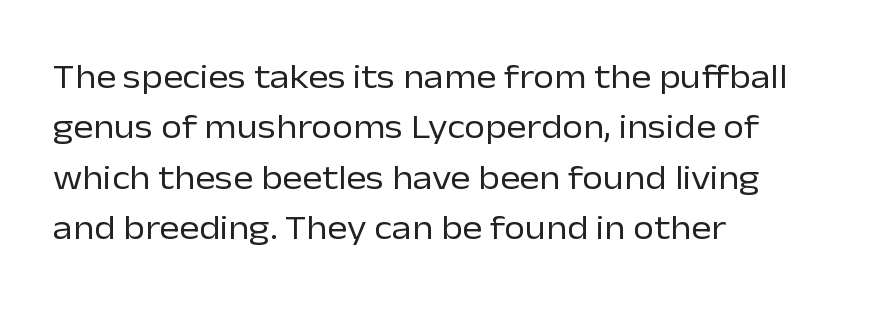
The image shows 34 px regular-weight sans-serif type, upright; set left-aligned, normal line spacing (1.48x), normal letter spacing, not underlined; low stroke contrast and a medium x-height.
